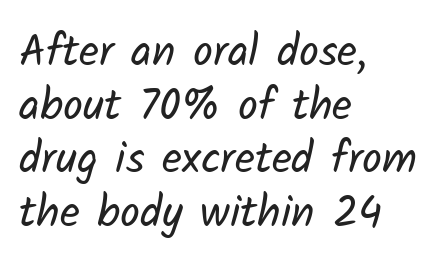
{"serif": "no", "bold": "no", "weight": "regular", "width": "normal", "stroke_contrast": "low", "x_height": "medium", "monospaced": "no", "underline": "no", "align": "left", "line_spacing_ratio": 1.22, "letter_spacing": "normal", "letter_spacing_em": 0.0, "glyph_px": 44}
